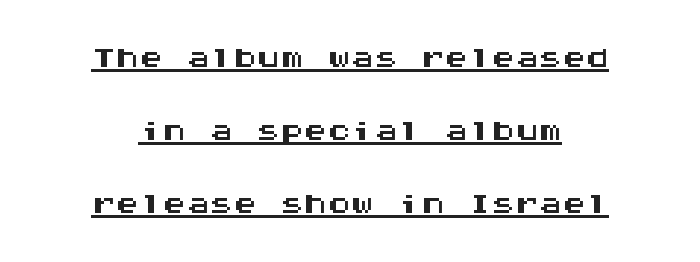
You could count columns in this text — the font is strictly monospaced. Ascenders rise straight up at ninety degrees. The face used here is a sans, in the tradition of grotesques and geometrics. Letter spacing: default. If you measured baseline to baseline, you'd find a middling distance.
